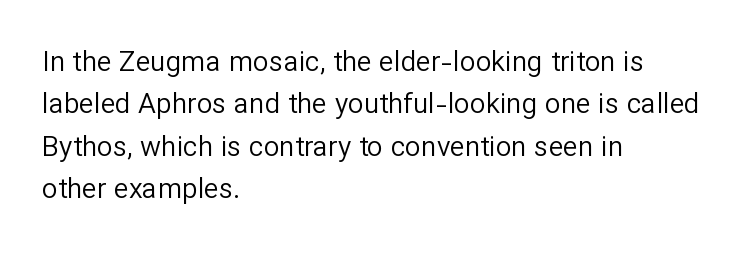
Alignment: flush left. Beneath every word, the page is bare. Successive baselines arrive at the customary interval. The rendering keeps characters at their native spacing. The glyphs in this specimen are sans serif. Note the varied advance widths — an 'i' is clearly narrower than an 'm'.
